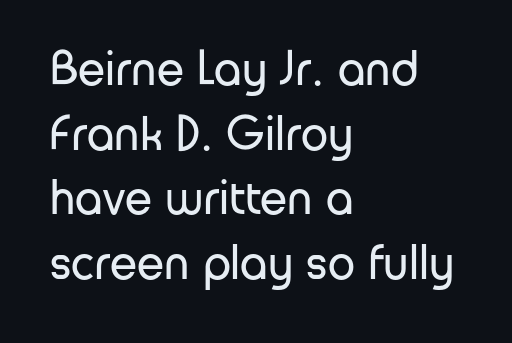
The image shows 49 px regular-weight sans-serif type, upright; set left-aligned, normal line spacing (1.32x), normal letter spacing, not underlined; low stroke contrast and a medium x-height.
